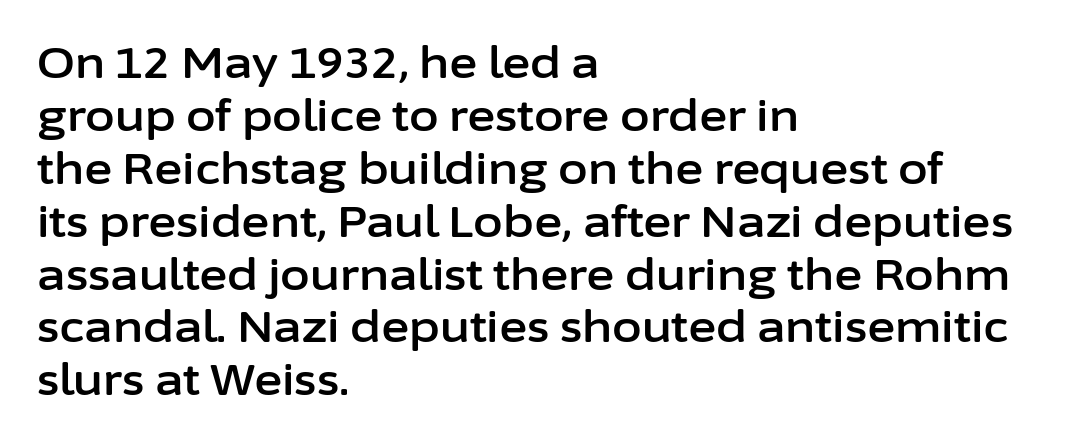
Q: Is the text italic (slanted)? A: No, it is upright.
Q: Is the typeface a serif or a sans-serif typeface? A: Sans-serif.
Q: Is the text underlined? A: No.
Q: How is the paragraph aligned? A: Left-aligned.
Q: Is the spacing between letters normal or unusually wide? A: Normal.
Q: Width (condensed, normal, or wide)? A: Normal.
Q: Stroke contrast? A: Low.
Q: x-height? A: Medium.
Q: Monospaced? A: No.
